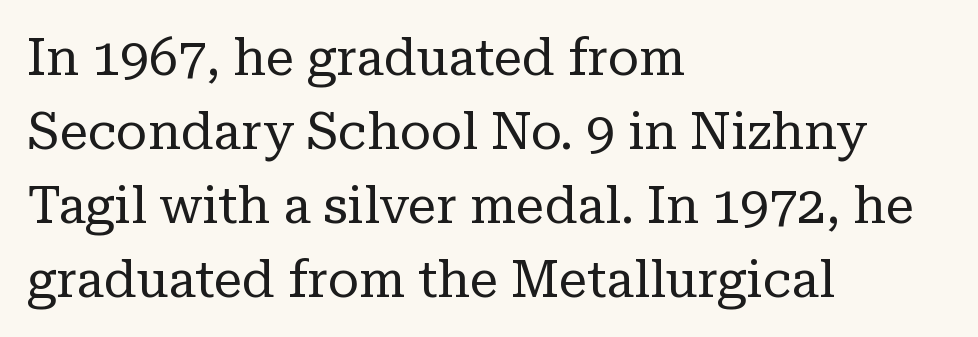
{"serif": "yes", "italic": "no", "bold": "no", "weight": "regular", "width": "normal", "stroke_contrast": "low", "x_height": "medium", "monospaced": "no", "underline": "no", "align": "left", "line_spacing": "normal", "line_spacing_ratio": 1.45, "letter_spacing": "normal", "letter_spacing_em": 0.0, "glyph_px": 51}
